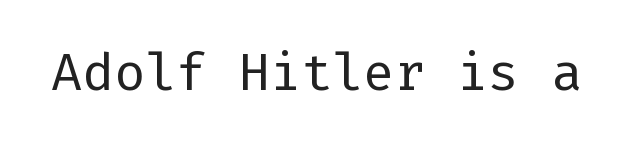
The image shows 52 px regular-weight sans-serif type, upright; set normal letter spacing, not underlined; low stroke contrast and a medium x-height.
